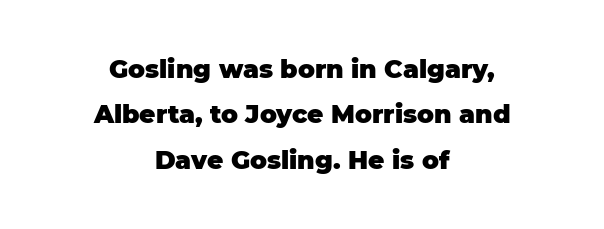
Is the type bold? Yes — the strokes are clearly thick and heavy. Is the letter spacing exaggerated? No — it looks like the ordinary default. Neither beginnings nor endings align; midpoints do. Every character sits straight up, as roman type does.
